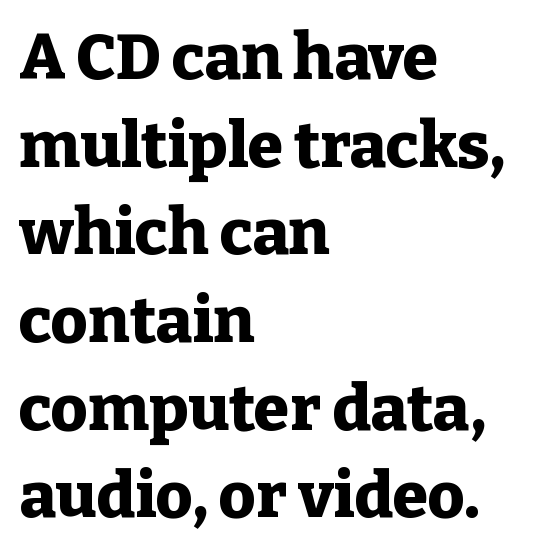
{"serif": "yes", "italic": "no", "bold": "yes", "weight": "heavy", "width": "normal", "stroke_contrast": "low", "x_height": "medium", "monospaced": "no", "underline": "no", "align": "left", "line_spacing": "normal", "line_spacing_ratio": 1.37, "letter_spacing": "normal", "letter_spacing_em": 0.0, "glyph_px": 64}
